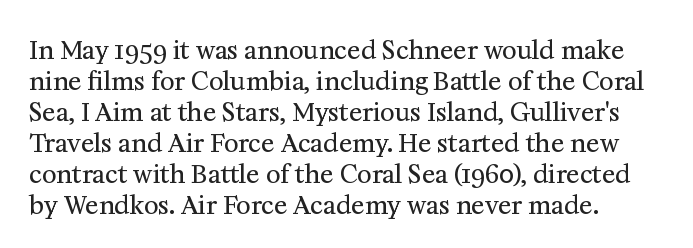
The image shows 25 px text type, upright; set left-aligned, line spacing 1.24x, normal letter spacing, not underlined.
